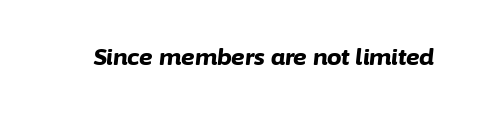
Check the space under the baseline: it is left empty. What weight is shown? A full bold with thick strokes. Italic: yes, the glyphs are oblique. Nobody touched the tracking dial on this one.
